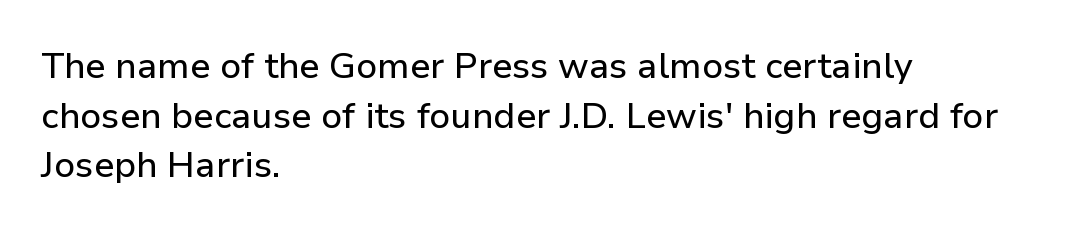
{"serif": "no", "italic": "no", "width": "normal", "stroke_contrast": "low", "x_height": "medium", "monospaced": "no", "underline": "no", "align": "left", "line_spacing": "normal", "line_spacing_ratio": 1.38, "letter_spacing": "normal", "letter_spacing_em": 0.0, "glyph_px": 36}
